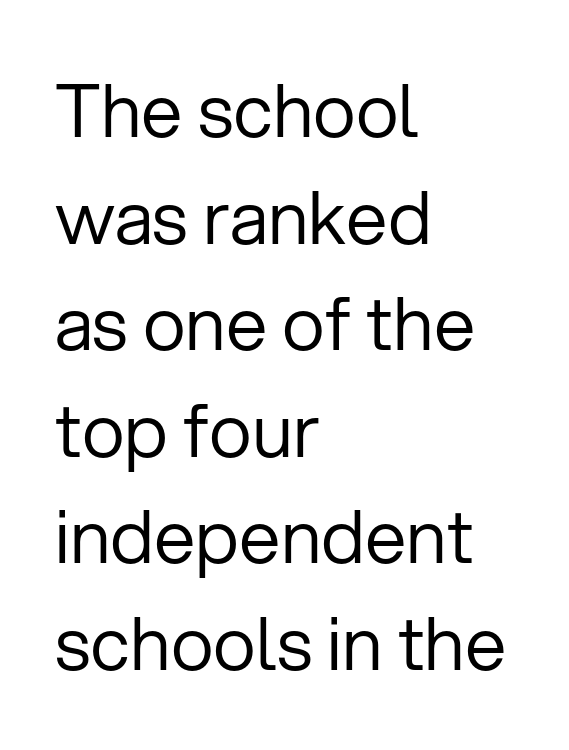
Note: no serifs on the glyphs. How are the letters spaced? Ordinarily, with no added tracking. The specimen omits any rule beneath the text block's lines. Character widths vary here, with narrow letters taking less room than wide ones. Is the stroke heavy? The answer is a plain regular-or-lighter. Where is the straight margin? On the left.
